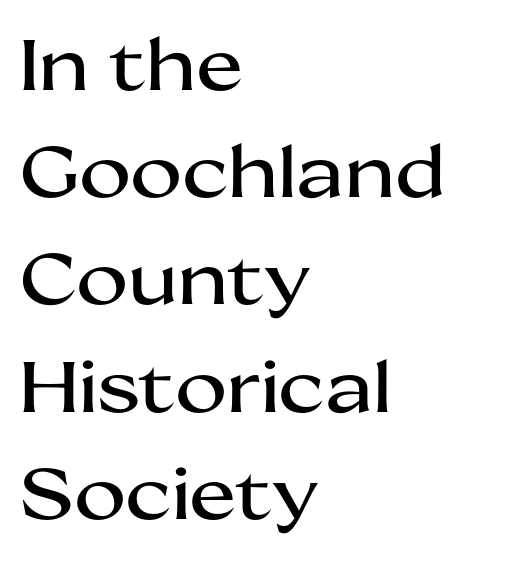
Q: Is the text italic (slanted)? A: No, it is upright.
Q: Is the text underlined? A: No.
Q: How is the paragraph aligned? A: Left-aligned.
Q: Is the spacing between letters normal or unusually wide? A: Normal.
Q: Is the spacing between lines tight, normal or loose? A: Normal.
Q: Width (condensed, normal, or wide)? A: Wide.
Q: Stroke contrast? A: Medium.
Q: x-height? A: Medium.
Q: Monospaced? A: No.
